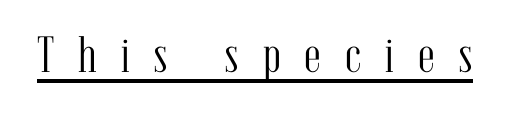
Q: Is the text bold? A: No.
Q: Is the text italic (slanted)? A: No, it is upright.
Q: Is the typeface a serif or a sans-serif typeface? A: Serif.
Q: Is the text underlined? A: Yes.
Q: Is the spacing between letters normal or unusually wide? A: Unusually wide.
Q: Width (condensed, normal, or wide)? A: Condensed.
Q: Stroke contrast? A: Medium.
Q: x-height? A: Medium.
Q: Monospaced? A: No.
